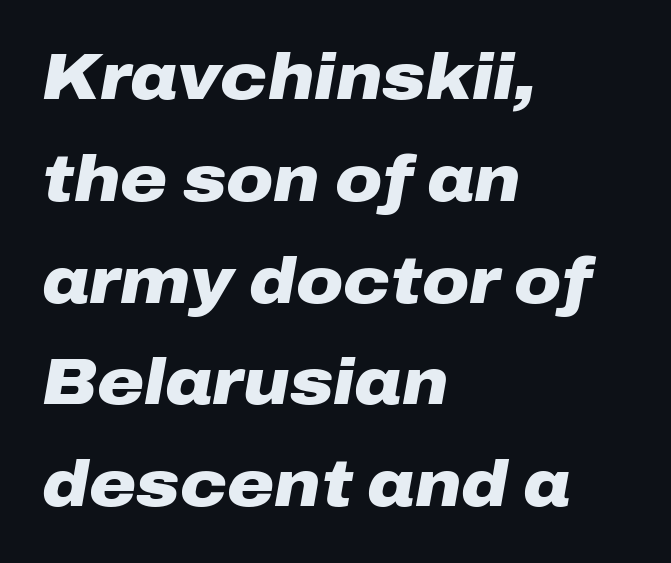
The image shows 64 px heavy, wide type, italic (leaning right); set left-aligned, normal line spacing (1.59x), normal letter spacing, not underlined; low stroke contrast and a medium x-height.
